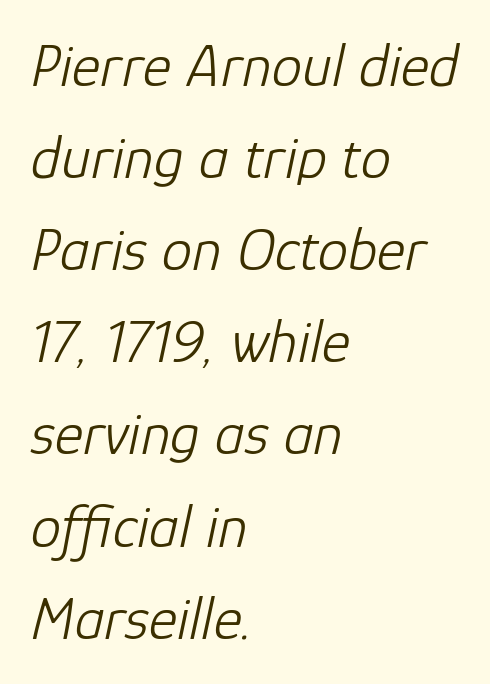
The image shows 61 px light type, italic (leaning right); set left-aligned, normal line spacing (1.51x), normal letter spacing, not underlined; low stroke contrast and a medium x-height.
